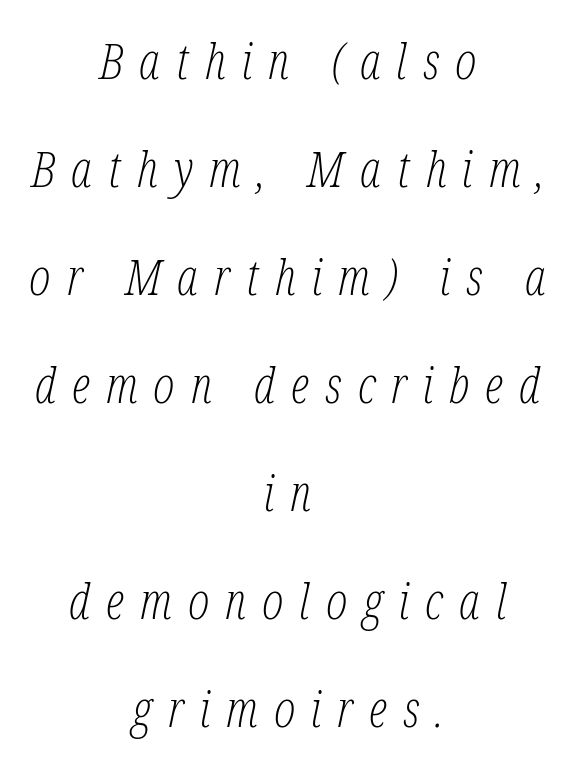
Both edges are ragged and mirror each other, which tells us the setting is centered. Character widths vary here, with narrow letters taking less room than wide ones. Is the type heavy? It reads as light-to-regular instead. This sample uses expanded letter spacing, leaving extra air between glyphs. You can tell it's italic because the verticals aren't actually vertical.
